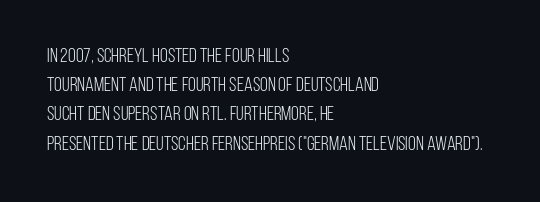
The image shows 20 px text type, upright; set left-aligned, normal line spacing (1.46x), normal letter spacing, not underlined.
